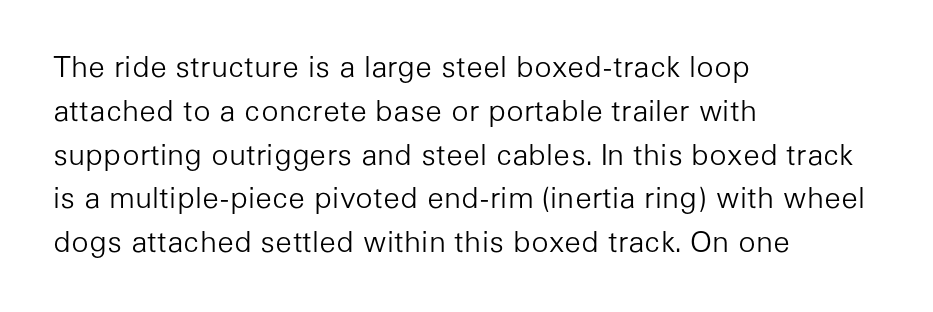
{"serif": "no", "italic": "no", "bold": "no", "weight": "light", "width": "normal", "stroke_contrast": "low", "x_height": "medium", "monospaced": "no", "underline": "no", "align": "left", "line_spacing": "normal", "line_spacing_ratio": 1.51, "letter_spacing": "normal", "letter_spacing_em": 0.0, "glyph_px": 29}
